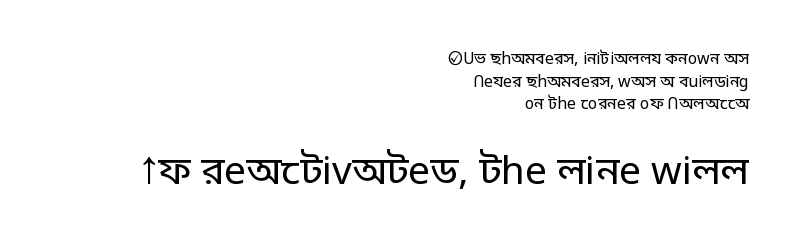
{"serif": "no", "italic": "no", "bold": "no", "weight": "regular", "width": "normal", "stroke_contrast": "low", "x_height": "large", "monospaced": "no", "underline": "no", "align": "right", "line_spacing": "normal", "line_spacing_ratio": 1.41, "letter_spacing": "normal", "letter_spacing_em": 0.0, "larger_block": "second", "size_ratio": 2.44, "glyph_px": 39}
